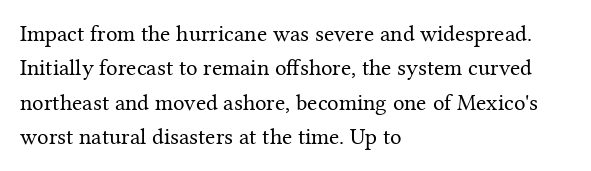
Observe the ordinary spacing: letters are neighbours, not strangers. Only glyphs here, with clear space below each row. Honestly, the row spacing looks completely unremarkable. No letter is thick-stroked: the sample isn't bold.
